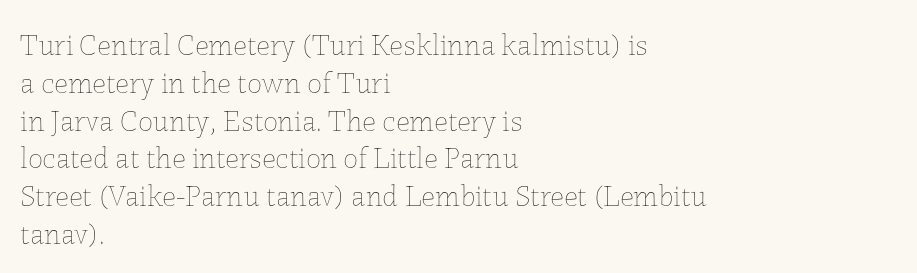
The image shows 30 px thin type, upright; set left-aligned, normal line spacing (1.26x), normal letter spacing, not underlined; low stroke contrast and a medium x-height.
